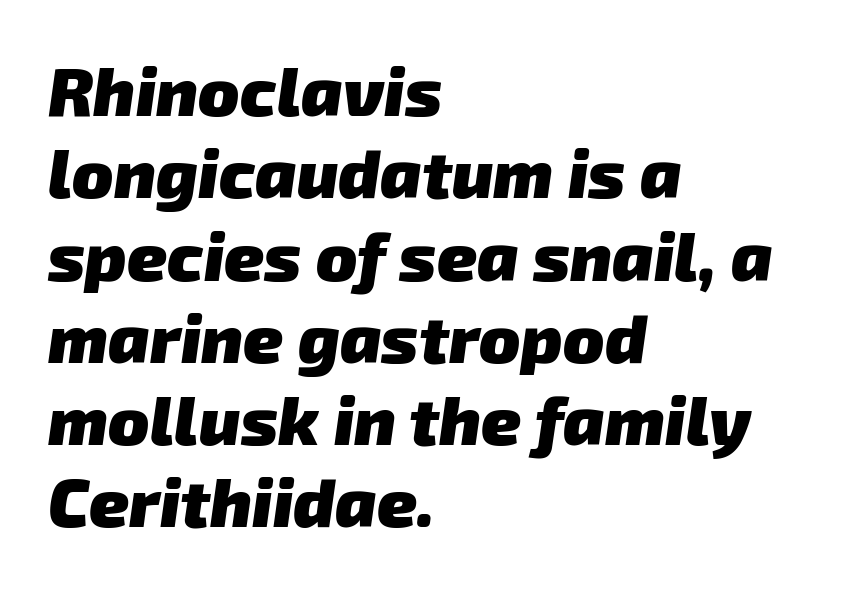
{"serif": "no", "bold": "yes", "weight": "heavy", "width": "normal", "stroke_contrast": "low", "x_height": "medium", "monospaced": "no", "underline": "no", "align": "left", "line_spacing_ratio": 1.21, "letter_spacing": "normal", "letter_spacing_em": 0.0, "glyph_px": 68}
